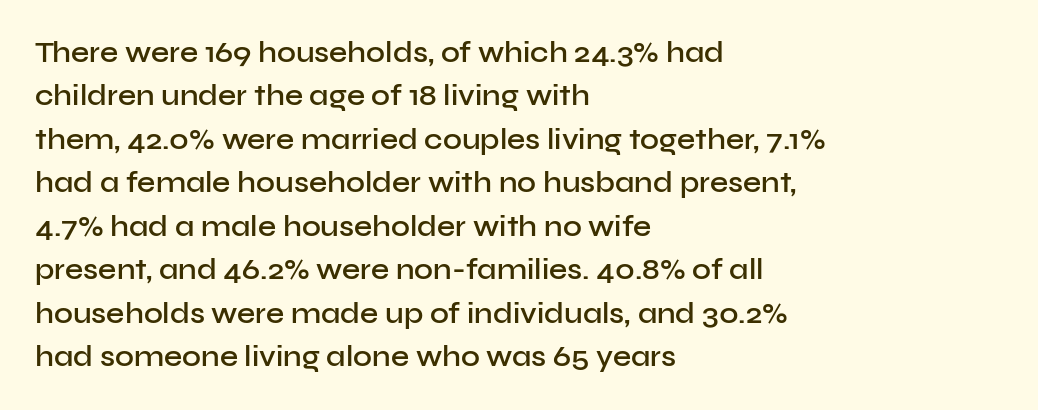
The gaps between neighbouring characters are ordinary and unremarkable. Horizontal alignment here is leftward, the default for most running prose. Serifs: no, the terminals of the letterforms are clean. The axis of the letterforms is exactly vertical. These lines sit exactly where default settings would place them.
